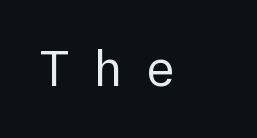
{"serif": "no", "italic": "no", "bold": "no", "weight": "regular", "width": "normal", "stroke_contrast": "low", "x_height": "medium", "monospaced": "no", "underline": "no", "letter_spacing": "wide", "letter_spacing_em": 0.5, "glyph_px": 51}
